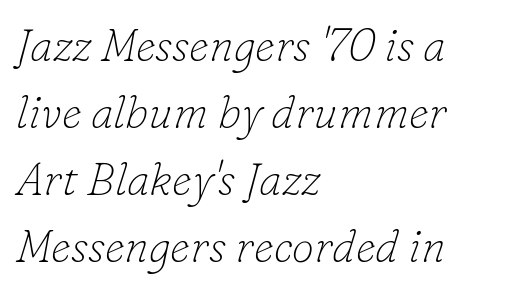
Notice how the passage keeps a crisp vertical edge on the left only. Tall strokes in this sample are angled rather than plumb. In terms of letterspacing, this is plain default setting. The letters advance in unequal steps, a hallmark of proportional type. The space directly below the letters is spotless.
